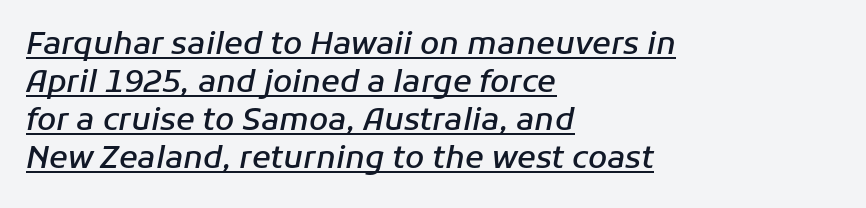
{"italic": "yes", "lean": "right", "slant_degrees": 11, "bold": "semi", "weight": "semibold", "width": "normal", "stroke_contrast": "low", "x_height": "medium", "monospaced": "no", "underline": "yes", "align": "left", "line_spacing_ratio": 1.23, "letter_spacing": "normal", "letter_spacing_em": 0.0, "glyph_px": 31}
